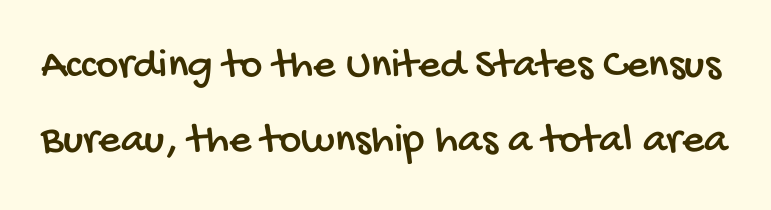
The image shows 43 px condensed sans-serif type; set line spacing 1.75x, normal letter spacing, not underlined; low stroke contrast and a large x-height.
